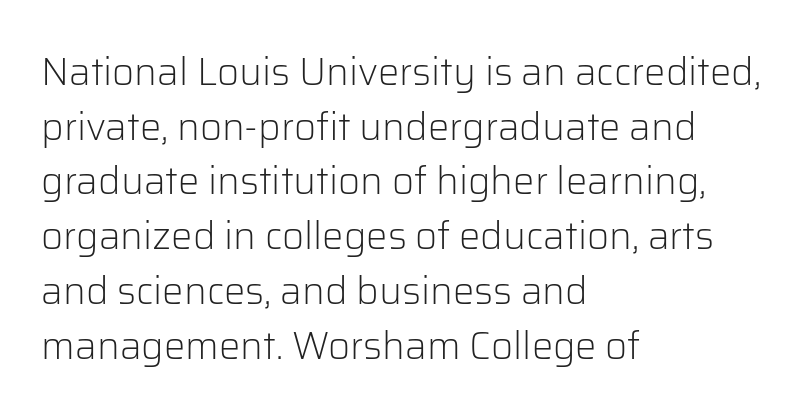
Q: Is the text bold? A: No.
Q: Is the text italic (slanted)? A: No, it is upright.
Q: Is the typeface a serif or a sans-serif typeface? A: Sans-serif.
Q: Is the text underlined? A: No.
Q: How is the paragraph aligned? A: Left-aligned.
Q: Is the spacing between letters normal or unusually wide? A: Normal.
Q: Is the spacing between lines tight, normal or loose? A: Normal.
Q: Width (condensed, normal, or wide)? A: Normal.
Q: Stroke contrast? A: Low.
Q: x-height? A: Medium.
Q: Monospaced? A: No.
